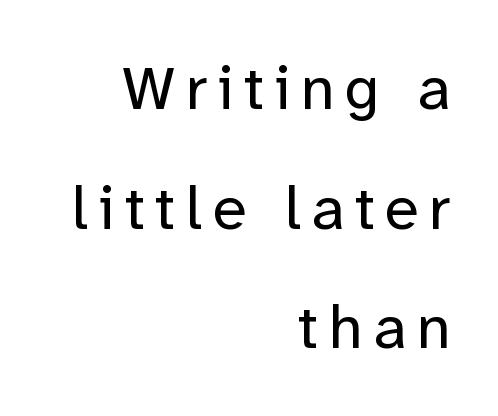
{"serif": "no", "italic": "no", "bold": "no", "weight": "regular", "width": "normal", "stroke_contrast": "low", "x_height": "medium", "monospaced": "no", "underline": "no", "align": "right", "line_spacing": "loose", "line_spacing_ratio": 1.93, "glyph_px": 62}
